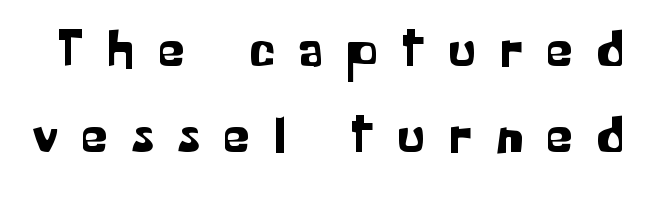
{"serif": "no", "italic": "no", "width": "normal", "stroke_contrast": "low", "x_height": "medium", "monospaced": "no", "underline": "no", "line_spacing": "normal", "line_spacing_ratio": 1.66, "letter_spacing": "wide", "letter_spacing_em": 0.47, "glyph_px": 52}
